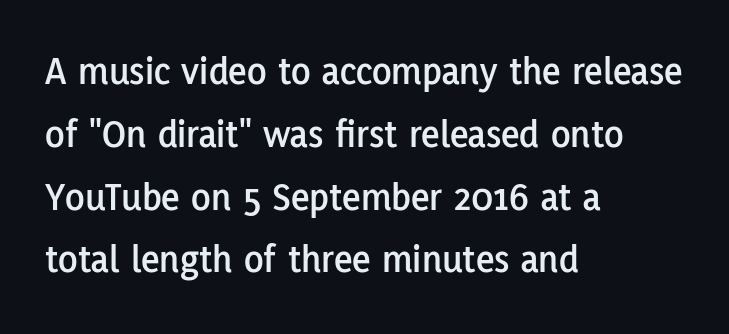
The image shows 40 px sans-serif type, upright; set left-aligned, normal line spacing (1.57x), normal letter spacing, not underlined; low stroke contrast and a medium x-height.
